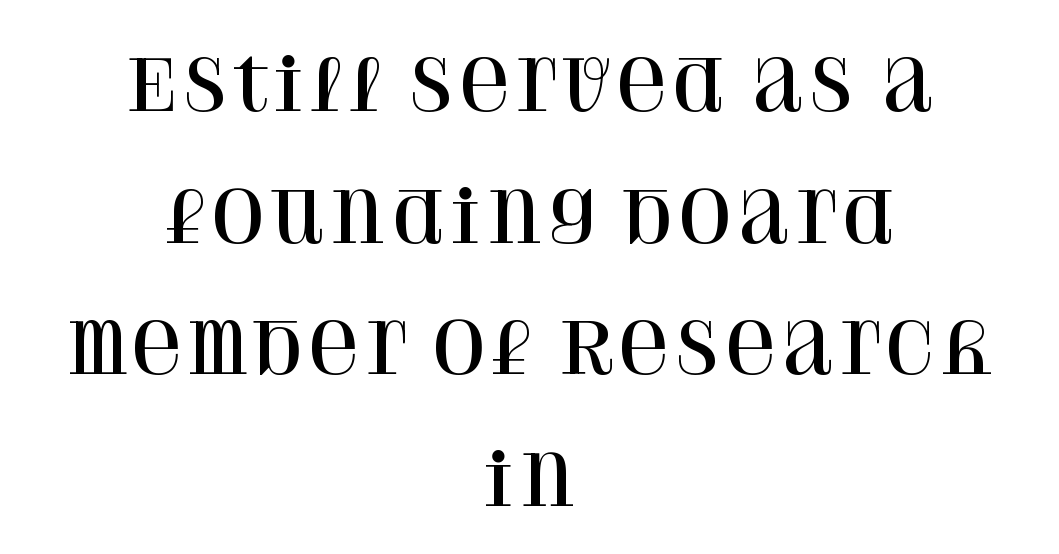
{"serif": "yes", "italic": "no", "width": "normal", "stroke_contrast": "high", "x_height": "large", "monospaced": "no", "underline": "no", "align": "center", "line_spacing_ratio": 1.88, "letter_spacing": "normal", "letter_spacing_em": 0.0, "glyph_px": 70}
